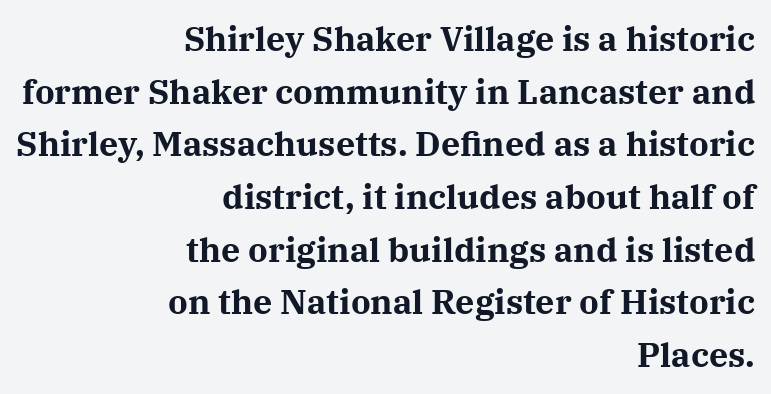
{"serif": "yes", "italic": "no", "bold": "yes", "weight": "bold", "width": "normal", "stroke_contrast": "medium", "x_height": "medium", "monospaced": "no", "underline": "no", "align": "right", "line_spacing": "normal", "line_spacing_ratio": 1.55, "letter_spacing": "normal", "letter_spacing_em": 0.0, "glyph_px": 34}
